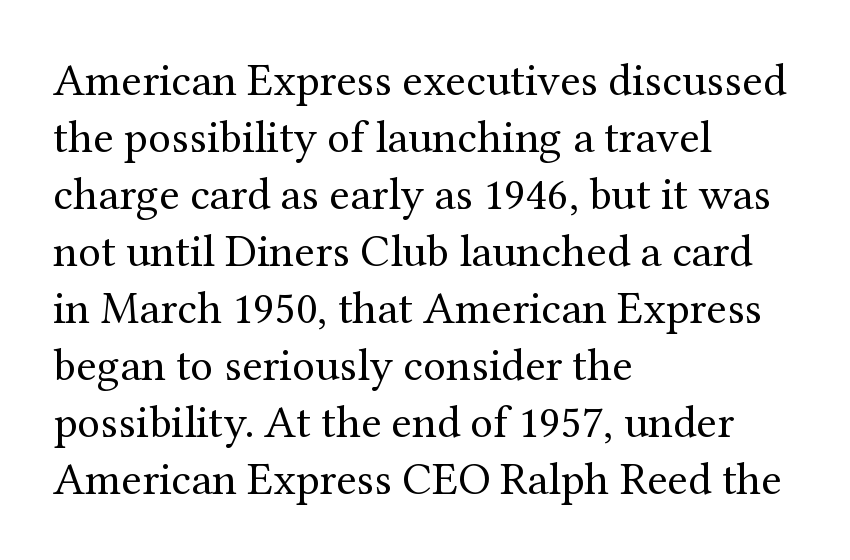
{"serif": "yes", "italic": "no", "bold": "no", "weight": "regular", "width": "normal", "stroke_contrast": "medium", "x_height": "medium", "monospaced": "no", "underline": "no", "align": "left", "line_spacing_ratio": 1.24, "letter_spacing": "normal", "letter_spacing_em": 0.0, "glyph_px": 46}
